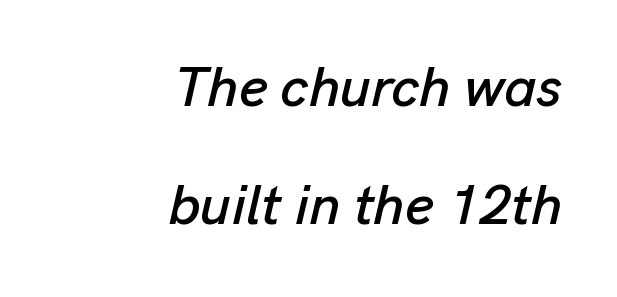
Q: Is the text italic (slanted)? A: Yes, it leans right by about 13 degrees.
Q: Is the text underlined? A: No.
Q: How is the paragraph aligned? A: Right-aligned.
Q: Is the spacing between letters normal or unusually wide? A: Normal.
Q: Is the spacing between lines tight, normal or loose? A: Loose.
Q: Width (condensed, normal, or wide)? A: Normal.
Q: Stroke contrast? A: Low.
Q: x-height? A: Medium.
Q: Monospaced? A: No.
